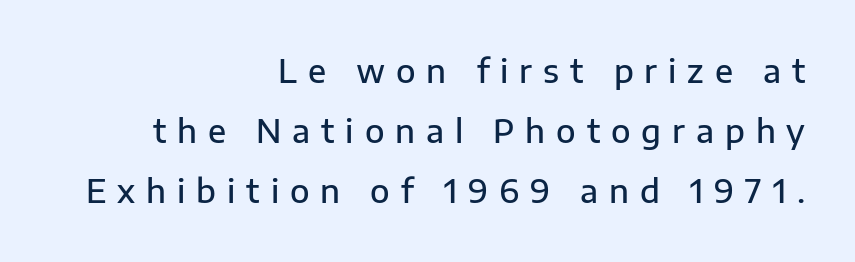
Q: Is the text bold? A: Semi-bold.
Q: Is the text italic (slanted)? A: No, it is upright.
Q: Is the typeface a serif or a sans-serif typeface? A: Sans-serif.
Q: Is the text underlined? A: No.
Q: How is the paragraph aligned? A: Right-aligned.
Q: Is the spacing between letters normal or unusually wide? A: Unusually wide.
Q: Width (condensed, normal, or wide)? A: Normal.
Q: Stroke contrast? A: Low.
Q: x-height? A: Medium.
Q: Monospaced? A: No.
